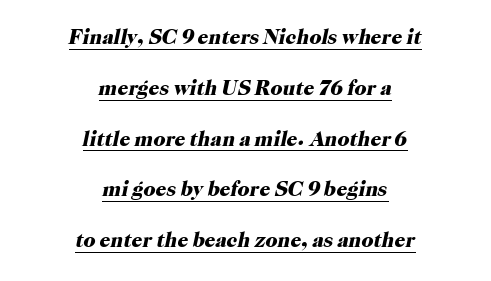
These lines carry a lot of weight — the face is fully bold. Quick note: italic. No extra tracking has been applied to these lines. The lines are spread far apart with generous leading.
